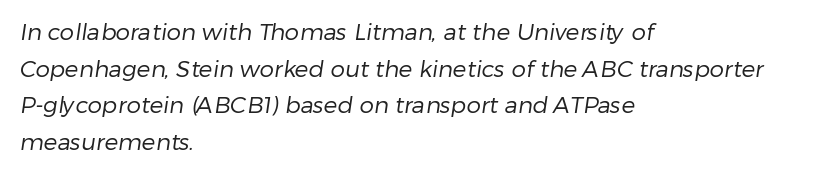
{"bold": "no", "underline": "no", "align": "left", "line_spacing": "normal", "line_spacing_ratio": 1.59, "letter_spacing": "normal", "letter_spacing_em": 0.0, "glyph_px": 23}
